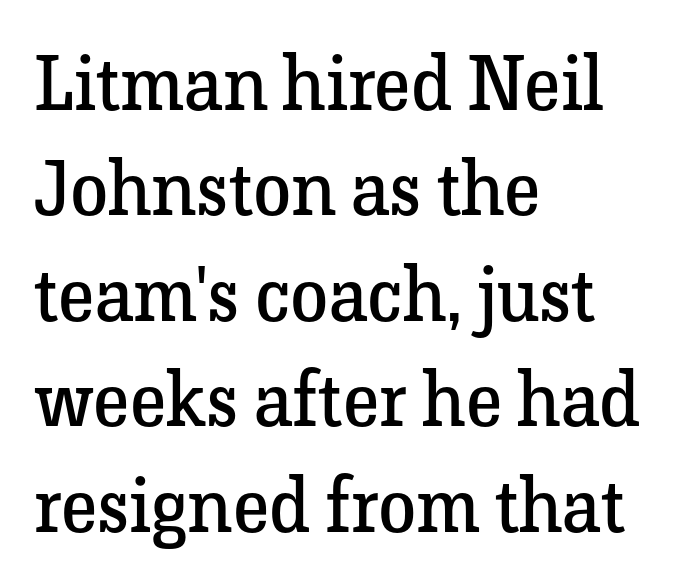
{"serif": "yes", "italic": "no", "bold": "no", "weight": "regular", "width": "normal", "stroke_contrast": "low", "x_height": "medium", "monospaced": "no", "underline": "no", "align": "left", "line_spacing": "normal", "line_spacing_ratio": 1.37, "letter_spacing": "normal", "letter_spacing_em": 0.0, "glyph_px": 77}
